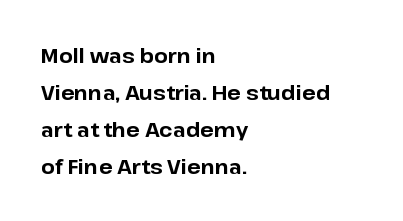
Q: Is the text bold? A: Yes.
Q: Is the text italic (slanted)? A: No, it is upright.
Q: Is the text underlined? A: No.
Q: How is the paragraph aligned? A: Left-aligned.
Q: Is the spacing between letters normal or unusually wide? A: Normal.
